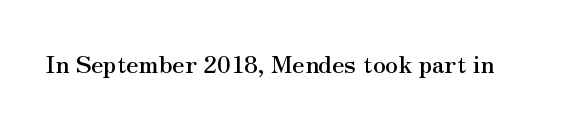
The image shows 24 px text type, upright; set normal letter spacing, not underlined.
